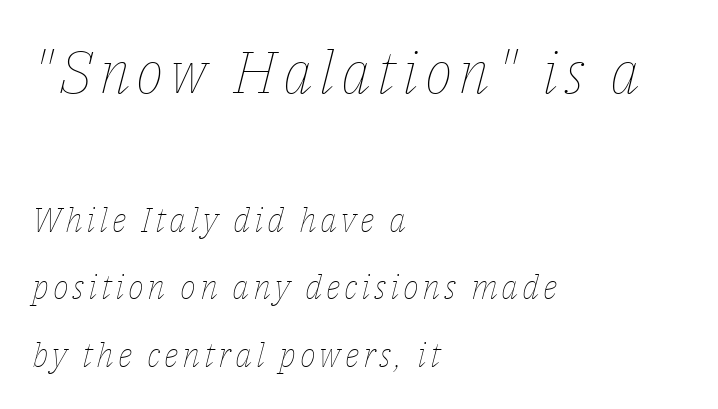
The weight tops out at a normal text grade. Check the space under the baseline: it is left empty. One-word summary of the alignment: left. Visually, the top section dominates because its glyphs are scaled up. You can tell it's italic because the verticals aren't actually vertical.
